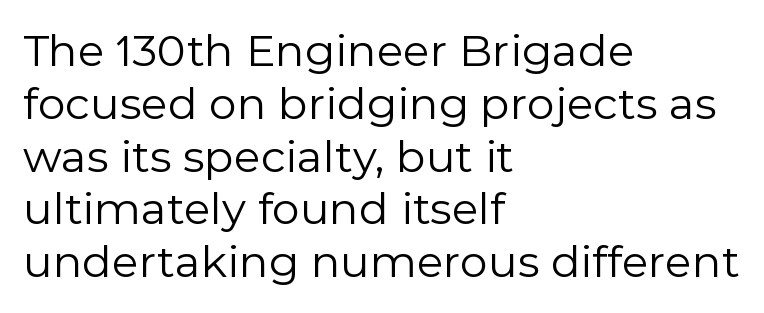
The image shows 44 px regular-weight sans-serif type, upright; set left-aligned, line spacing 1.2x, normal letter spacing, not underlined; a medium x-height.
